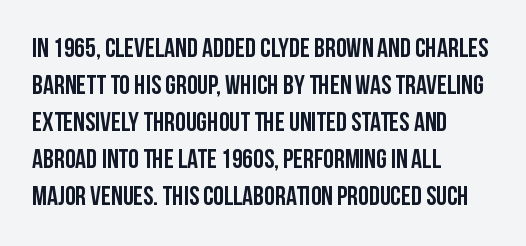
The image shows 27 px text type, upright; set left-aligned, normal line spacing (1.37x), normal letter spacing, not underlined.
